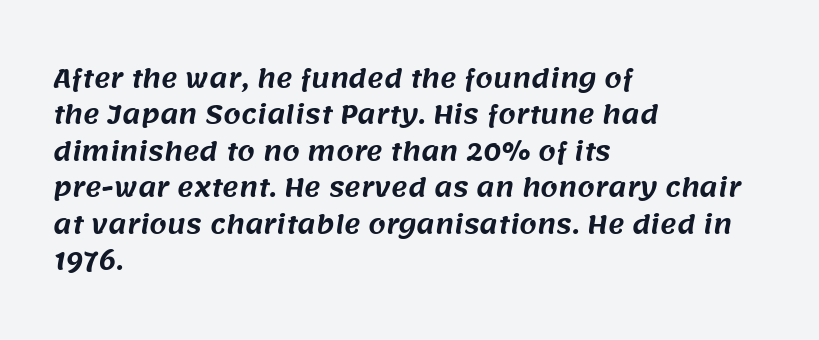
{"underline": "no", "align": "left", "line_spacing": "normal", "line_spacing_ratio": 1.46, "letter_spacing": "normal", "letter_spacing_em": 0.0, "glyph_px": 25}
